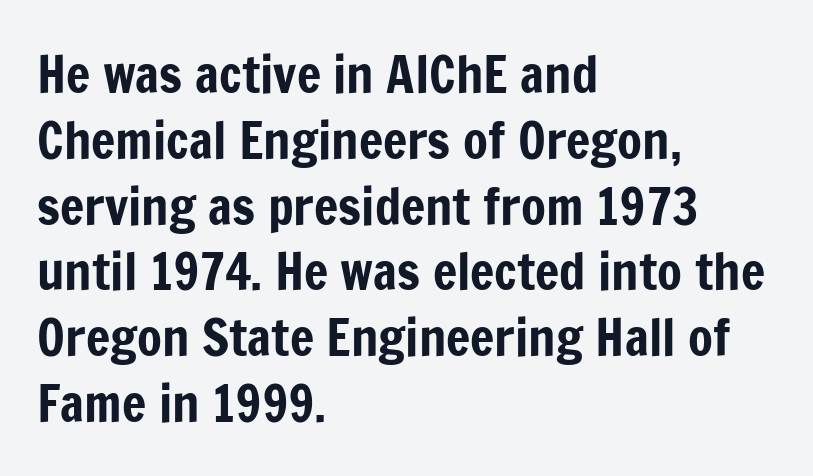
Check under the words: just untouched page. This sample uses an upright cut, with every glyph sitting square on the baseline. How would I describe the line gaps? Plain and ordinary. The rendering uses natural spacing where letterforms have individual widths. The compositor pushed each line to the left boundary. The designer went with a sans here, leaving each stem footless.
